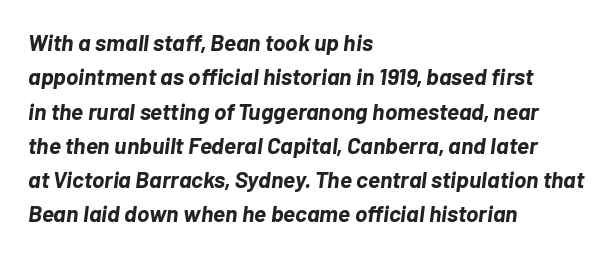
The image shows 23 px bold type, italic (leaning right); set left-aligned, normal line spacing (1.49x), normal letter spacing, not underlined.
